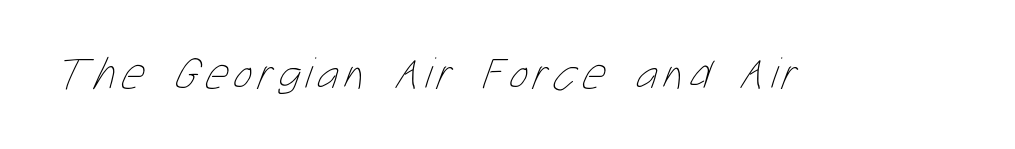
Here the designer chose a conventional face with non-uniform glyph widths. Anything drawn beneath the words? Only blank space. This reads as an unemphasized weight, regular at the heaviest.
